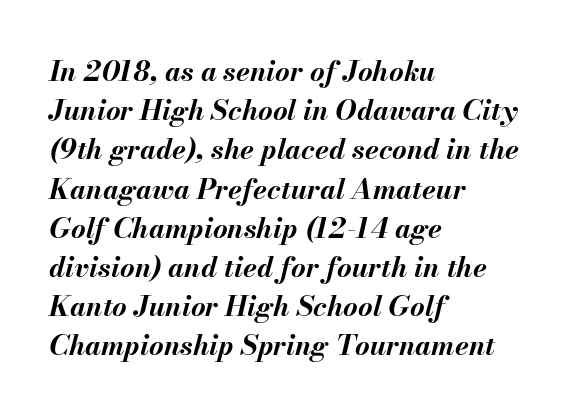
You can tell it's italic because the verticals aren't actually vertical. Each new line begins a customary step beneath the previous one. Here the designer chose a conventional face with non-uniform glyph widths. The strokes are fattened all the way to bold. Words float on clear page, feet unadorned. The rendering keeps characters at their native spacing.
